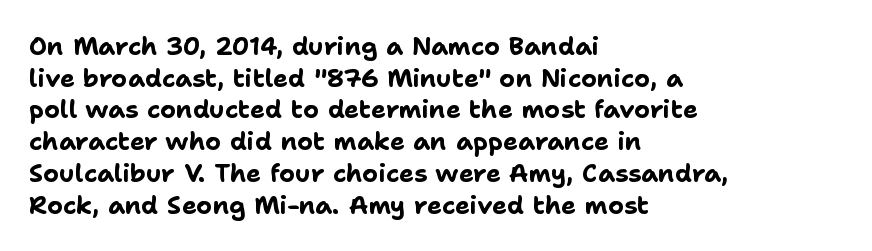
Short and long lines alike share a common starting point at left. The vertical gap from one line to the next is medium. Does the lettering tilt? It doesn't — this is upright. Underline: absent. The tracking reads as untouched default to a designer's eye. Chunky letters — that's bold for sure.
